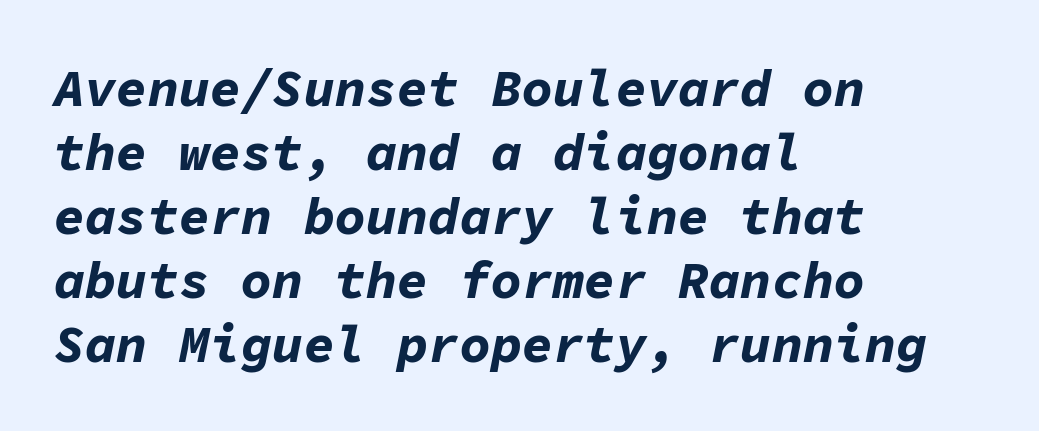
Q: Is the text bold? A: Yes.
Q: Is the text italic (slanted)? A: Yes, it leans right by about 11 degrees.
Q: Is the text underlined? A: No.
Q: How is the paragraph aligned? A: Left-aligned.
Q: Is the spacing between letters normal or unusually wide? A: Normal.
Q: Width (condensed, normal, or wide)? A: Normal.
Q: Stroke contrast? A: Low.
Q: x-height? A: Medium.
Q: Monospaced? A: Yes.
